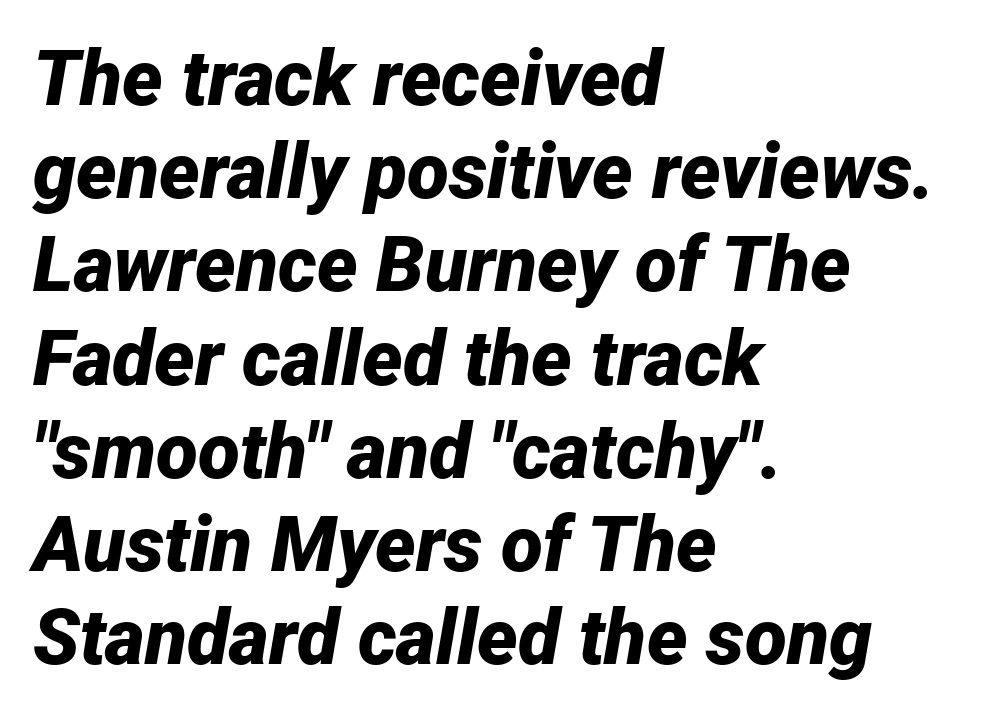
Does the lettering tilt? It does — this is italic. Each glyph is drawn with heavy, bold strokes. The ragged edge is on the right, which tells us the setting is flush left. The strip under each line holds only bare page. Think of a printed novel: that variable character pitch is what you see here.
